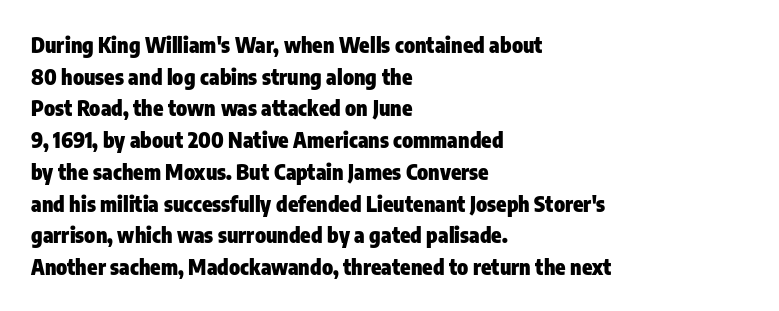
The image shows 21 px bold type, upright; set left-aligned, normal line spacing (1.51x), normal letter spacing, not underlined.
